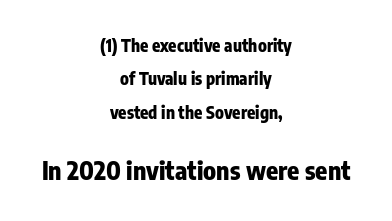
The image shows 25 px bold type, upright; set centered, loose line spacing (1.97x), normal letter spacing, not underlined; the second (bottom) block is 1.47x larger.
